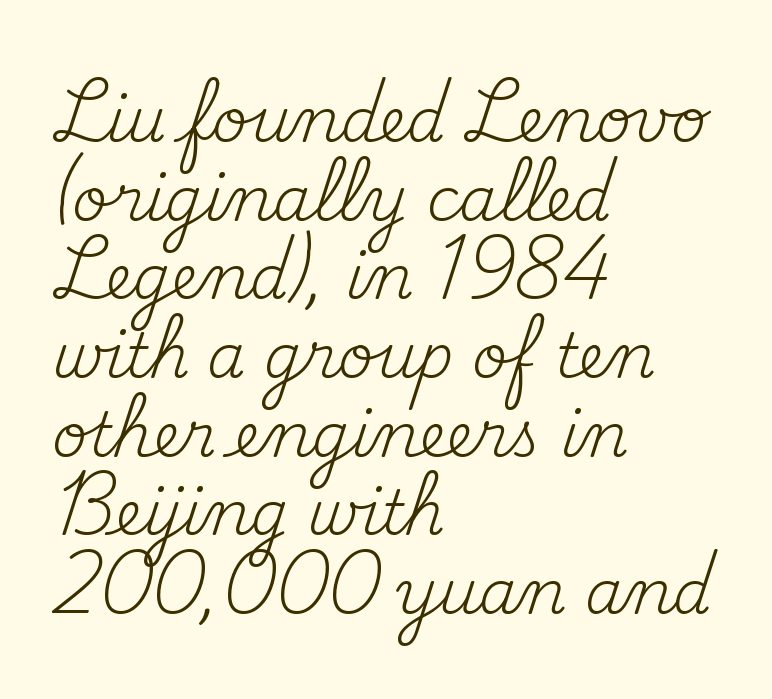
Q: Is the text bold? A: No.
Q: Is the text italic (slanted)? A: Yes.
Q: Is the typeface a serif or a sans-serif typeface? A: Serif.
Q: Is the text underlined? A: No.
Q: How is the paragraph aligned? A: Left-aligned.
Q: Is the spacing between letters normal or unusually wide? A: Normal.
Q: Is the spacing between lines tight, normal or loose? A: Normal.
Q: Width (condensed, normal, or wide)? A: Normal.
Q: Stroke contrast? A: Medium.
Q: x-height? A: Small.
Q: Monospaced? A: No.
